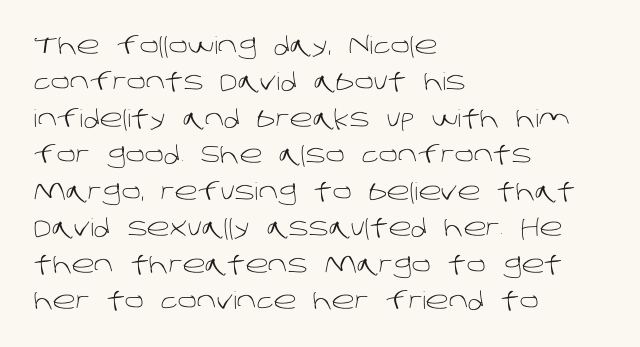
The passage is arranged the way most books set body copy — flush left. Words float on clear page, feet unadorned. No heavy texture on the line: the type isn't bold. If you measured baseline to baseline, you'd find a middling distance. Spacing between characters is what you'd get straight out of the box.
